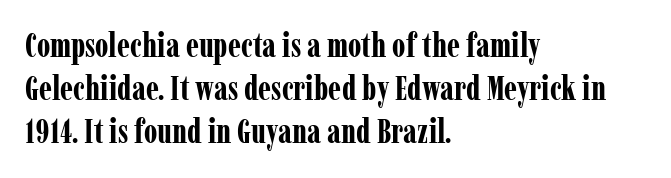
The image shows 33 px bold, condensed serif type, upright; set left-aligned, normal line spacing (1.31x), normal letter spacing, not underlined; low stroke contrast and a medium x-height.
